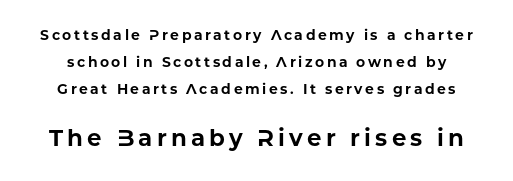
The image shows 23 px bold type, upright; set loose line spacing (1.92x), not underlined; the second (bottom) block is 1.64x larger.
